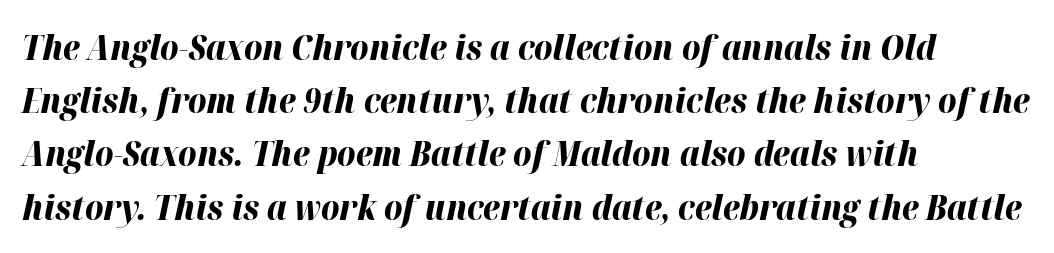
{"italic": "yes", "lean": "right", "slant_degrees": 12, "bold": "yes", "weight": "bold", "width": "normal", "stroke_contrast": "high", "x_height": "medium", "monospaced": "no", "underline": "no", "align": "left", "line_spacing": "normal", "line_spacing_ratio": 1.52, "letter_spacing": "normal", "letter_spacing_em": 0.0, "glyph_px": 35}
